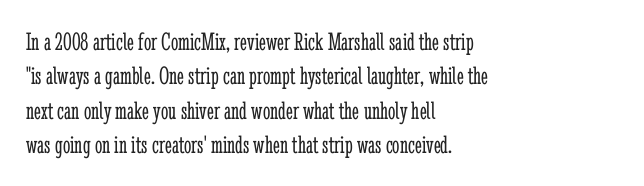
{"italic": "no", "bold": "no", "underline": "no", "align": "left", "line_spacing": "normal", "line_spacing_ratio": 1.32, "letter_spacing": "normal", "letter_spacing_em": 0.0, "glyph_px": 26}
